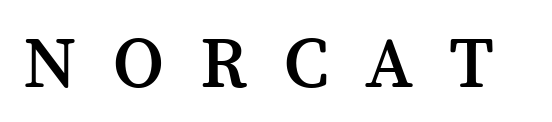
The image shows 75 px serif type, upright; set unusually wide letter spacing (+0.48 em), not underlined; medium stroke contrast and a medium x-height.
